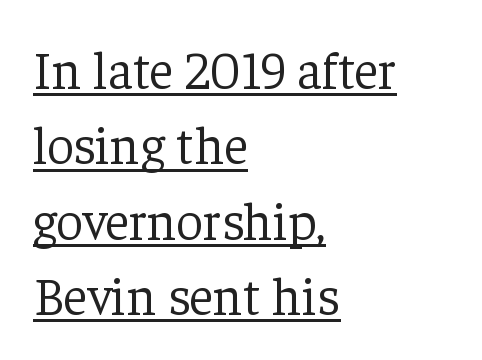
The typography opts for an upright posture over an oblique one. Spacing verdict: proportional, widths tailored to each character. This block has exactly the height ordinary leading produces. Notice how a bar underscores the lettering throughout. To sum up the face: it has serifs.
